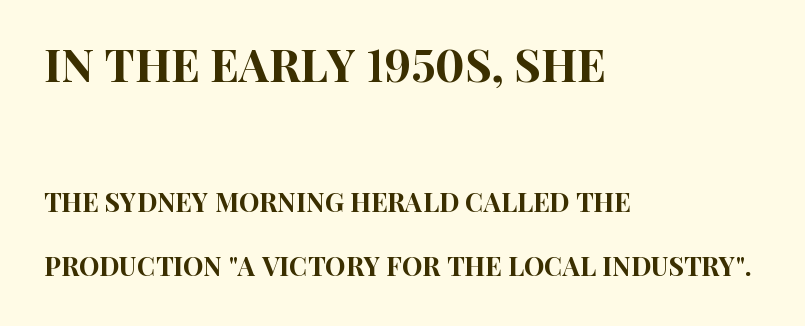
The passage shown is typeset with a sans-serif family. Descenders hang freely into open space. These two chunks differ in scale, with the top chunk taking the larger measure. The lettering stays uniformly vertical, giving the passage a roman look.
